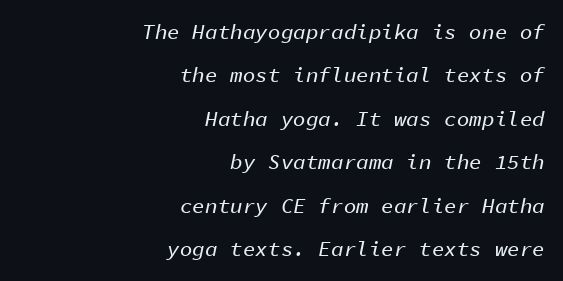
Q: Is the text italic (slanted)? A: Yes, it leans right by about 11 degrees.
Q: Is the text underlined? A: No.
Q: How is the paragraph aligned? A: Right-aligned.
Q: Is the spacing between letters normal or unusually wide? A: Normal.
Q: Is the spacing between lines tight, normal or loose? A: Loose.
